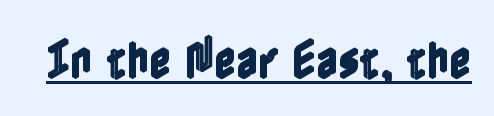
{"italic": "no", "width": "condensed", "x_height": "medium", "underline": "yes", "letter_spacing": "normal", "letter_spacing_em": 0.0, "glyph_px": 42}
